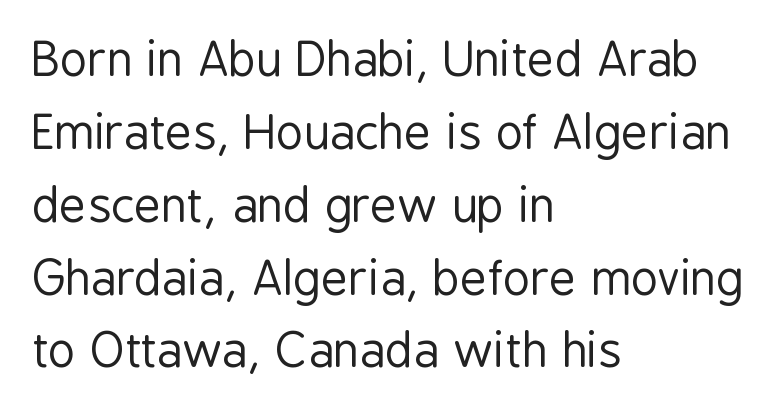
Q: Is the text bold? A: No.
Q: Is the text italic (slanted)? A: No, it is upright.
Q: Is the typeface a serif or a sans-serif typeface? A: Sans-serif.
Q: Is the text underlined? A: No.
Q: How is the paragraph aligned? A: Left-aligned.
Q: Is the spacing between letters normal or unusually wide? A: Normal.
Q: Is the spacing between lines tight, normal or loose? A: Normal.
Q: Width (condensed, normal, or wide)? A: Condensed.
Q: Stroke contrast? A: Low.
Q: x-height? A: Medium.
Q: Monospaced? A: No.
